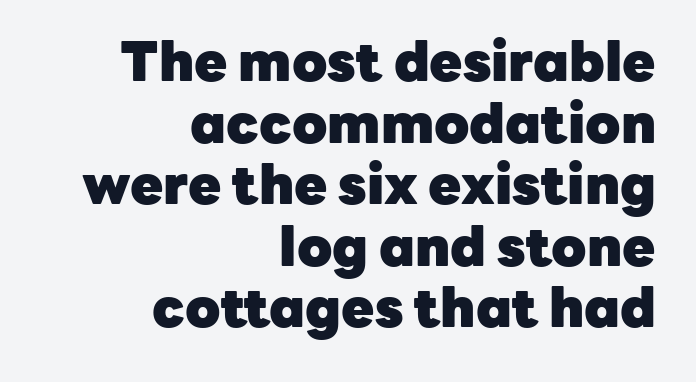
Q: Is the text bold? A: Yes.
Q: Is the text italic (slanted)? A: No, it is upright.
Q: Is the typeface a serif or a sans-serif typeface? A: Sans-serif.
Q: Is the text underlined? A: No.
Q: How is the paragraph aligned? A: Right-aligned.
Q: Is the spacing between letters normal or unusually wide? A: Normal.
Q: Is the spacing between lines tight, normal or loose? A: Tight.
Q: Width (condensed, normal, or wide)? A: Normal.
Q: Stroke contrast? A: Low.
Q: x-height? A: Medium.
Q: Monospaced? A: No.
